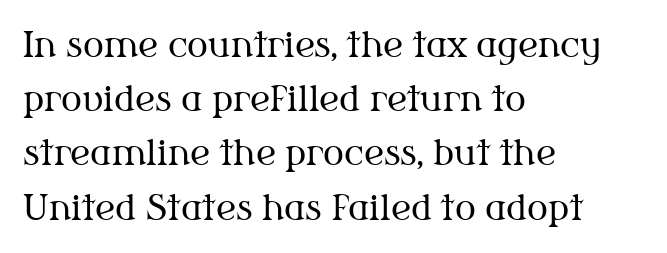
Check under the words: just untouched page. How are the letters spaced? Ordinarily, with no added tracking. If you drew a line through each stem, it would be perfectly vertical. No extra ink here — the face is not bold. Note the varied advance widths — an 'i' is clearly narrower than an 'm'.
